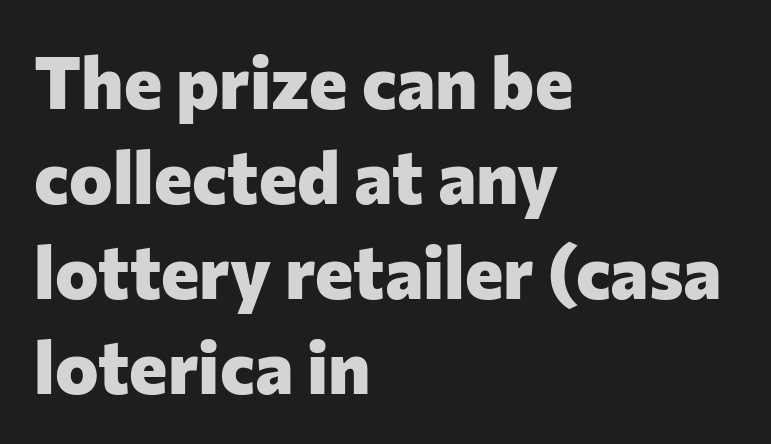
Q: Is the text bold? A: Yes.
Q: Is the text italic (slanted)? A: No, it is upright.
Q: Is the typeface a serif or a sans-serif typeface? A: Sans-serif.
Q: Is the text underlined? A: No.
Q: How is the paragraph aligned? A: Left-aligned.
Q: Is the spacing between letters normal or unusually wide? A: Normal.
Q: Is the spacing between lines tight, normal or loose? A: Normal.
Q: Width (condensed, normal, or wide)? A: Normal.
Q: Stroke contrast? A: Low.
Q: x-height? A: Medium.
Q: Monospaced? A: No.
